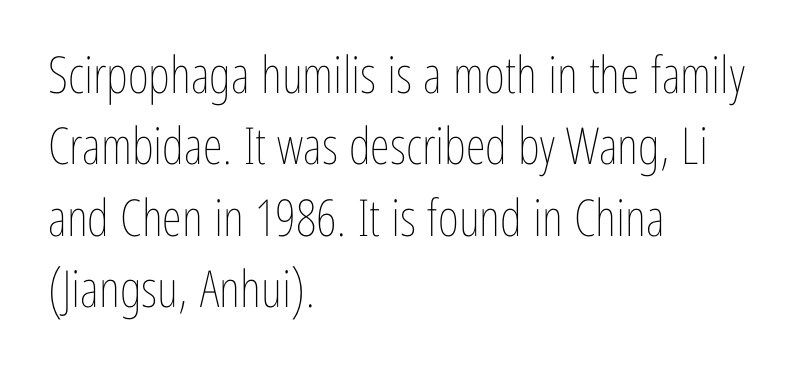
The image shows 51 px thin, condensed type, upright; set left-aligned, normal line spacing (1.4x), normal letter spacing, not underlined; low stroke contrast and a medium x-height.
